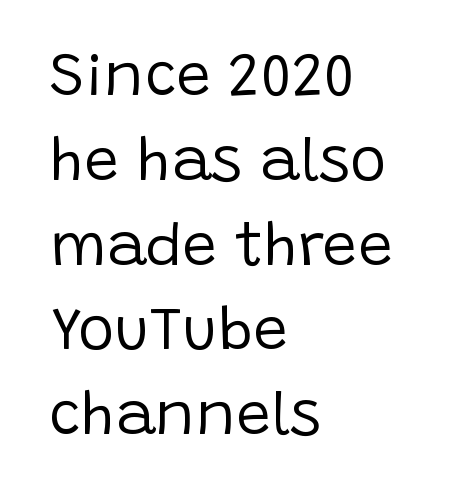
Q: Is the text bold? A: No.
Q: Is the text italic (slanted)? A: No, it is upright.
Q: Is the typeface a serif or a sans-serif typeface? A: Sans-serif.
Q: Is the text underlined? A: No.
Q: How is the paragraph aligned? A: Left-aligned.
Q: Is the spacing between letters normal or unusually wide? A: Normal.
Q: Is the spacing between lines tight, normal or loose? A: Normal.
Q: Width (condensed, normal, or wide)? A: Normal.
Q: Stroke contrast? A: Low.
Q: x-height? A: Large.
Q: Monospaced? A: No.
